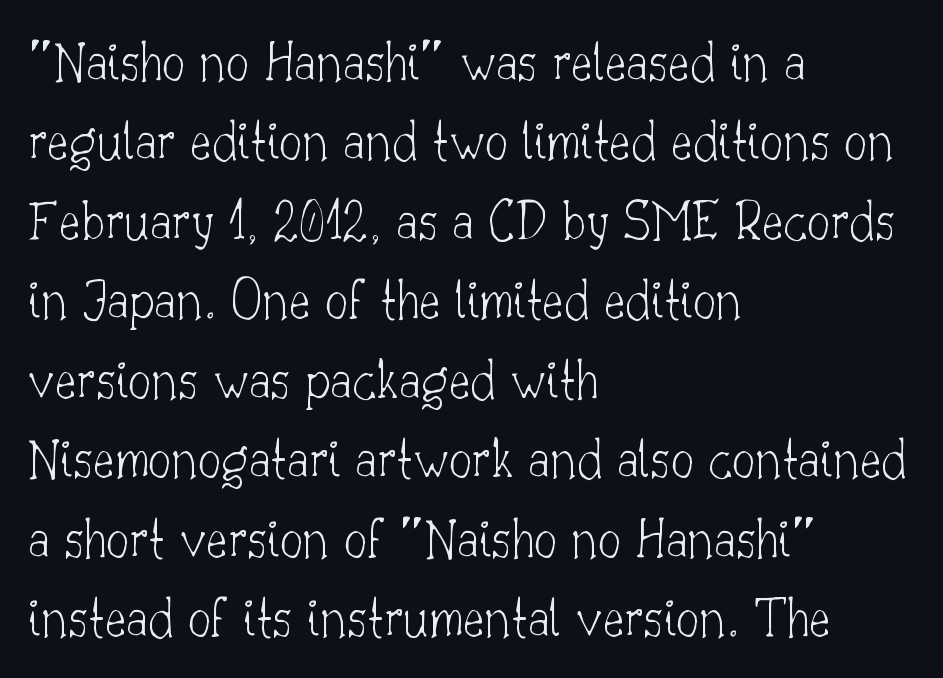
Horizontal alignment here is leftward, the default for most running prose. Is this a fixed-width face? No — the glyphs have proportional, varying widths. In terms of posture, this sample is upright. Observe the ordinary spacing: letters are neighbours, not strangers.
